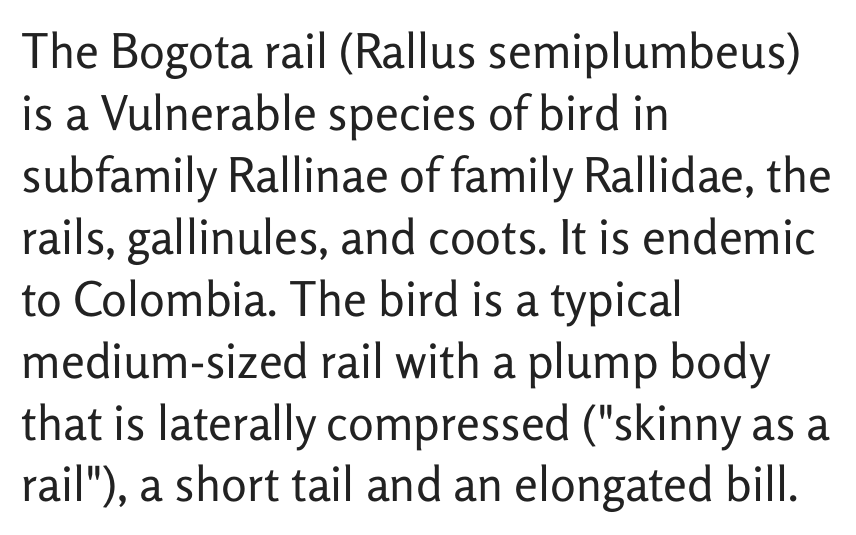
Q: Is the text bold? A: No.
Q: Is the text italic (slanted)? A: No, it is upright.
Q: Is the typeface a serif or a sans-serif typeface? A: Sans-serif.
Q: Is the text underlined? A: No.
Q: How is the paragraph aligned? A: Left-aligned.
Q: Is the spacing between letters normal or unusually wide? A: Normal.
Q: Is the spacing between lines tight, normal or loose? A: Normal.
Q: Width (condensed, normal, or wide)? A: Normal.
Q: Stroke contrast? A: Low.
Q: x-height? A: Medium.
Q: Monospaced? A: No.
